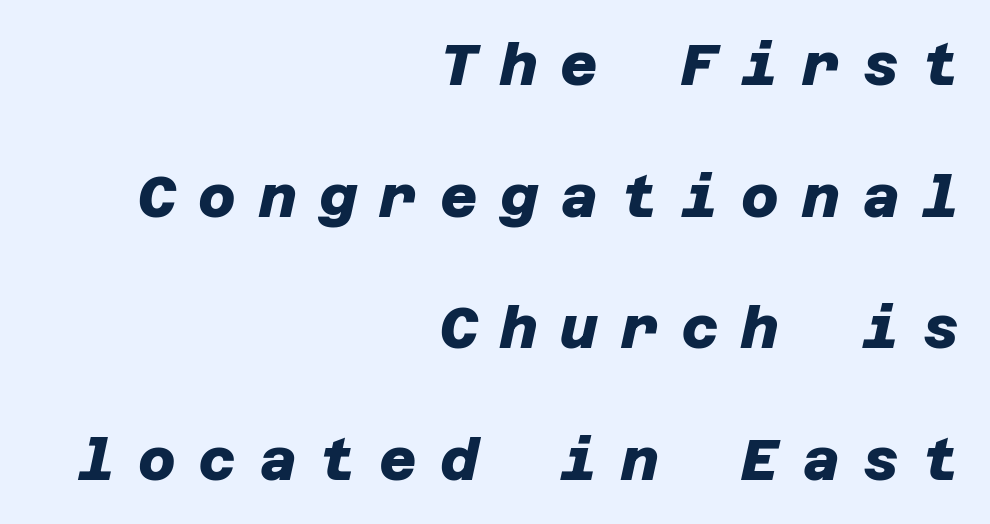
Set as a true bold cut, around the 700 mark. Leading is clearly above the norm, producing a sparse column. The passage shown is not underscored anywhere. Stroke terminals: plain, sans-serif. The type is letterspaced generously, with wide tracking.
